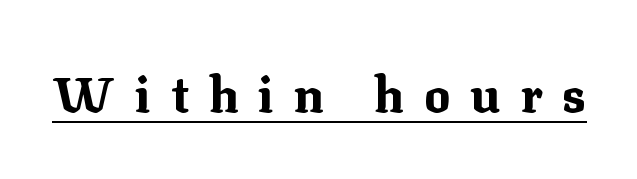
Q: Is the text bold? A: Yes.
Q: Is the text italic (slanted)? A: No, it is upright.
Q: Is the typeface a serif or a sans-serif typeface? A: Serif.
Q: Is the text underlined? A: Yes.
Q: Is the spacing between letters normal or unusually wide? A: Unusually wide.
Q: Width (condensed, normal, or wide)? A: Normal.
Q: Stroke contrast? A: Medium.
Q: x-height? A: Medium.
Q: Monospaced? A: No.
